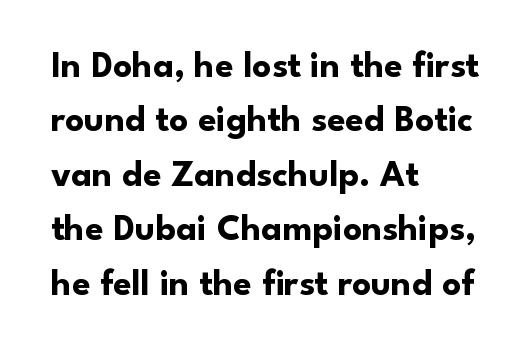
Q: Is the text bold? A: Yes.
Q: Is the text italic (slanted)? A: No, it is upright.
Q: Is the typeface a serif or a sans-serif typeface? A: Sans-serif.
Q: Is the text underlined? A: No.
Q: How is the paragraph aligned? A: Left-aligned.
Q: Is the spacing between letters normal or unusually wide? A: Normal.
Q: Is the spacing between lines tight, normal or loose? A: Normal.
Q: Width (condensed, normal, or wide)? A: Normal.
Q: Stroke contrast? A: Low.
Q: x-height? A: Small.
Q: Monospaced? A: No.
